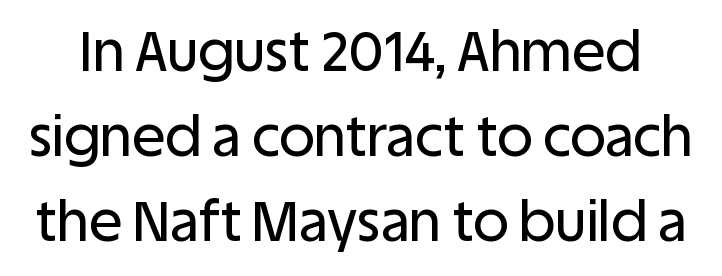
Type without underlining. The line texture is even and compact thanks to regular tracking. These lines are rendered in a variable-pitch font. Examine the stroke ends and you'll find no serifs.
